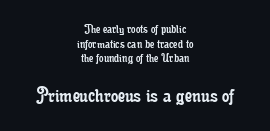
The font sits on the lighter half of the weight spectrum, regular included. Reading down the column, the eye jumps only a short way to each next line. The line texture is even and compact thanks to regular tracking. Beneath every word, the page is bare. These two chunks differ in scale, with the bottom chunk taking the larger measure. Unlike italic type, these characters show no tilt at all.
